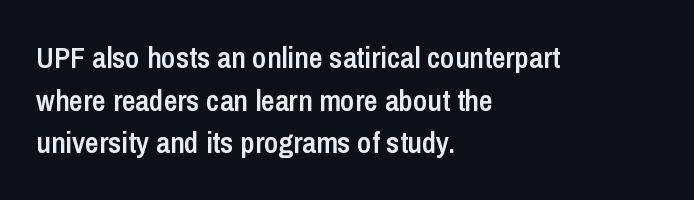
The image shows 30 px semibold, condensed sans-serif type, upright; set left-aligned, normal line spacing (1.42x), normal letter spacing, not underlined; low stroke contrast and a medium x-height.
